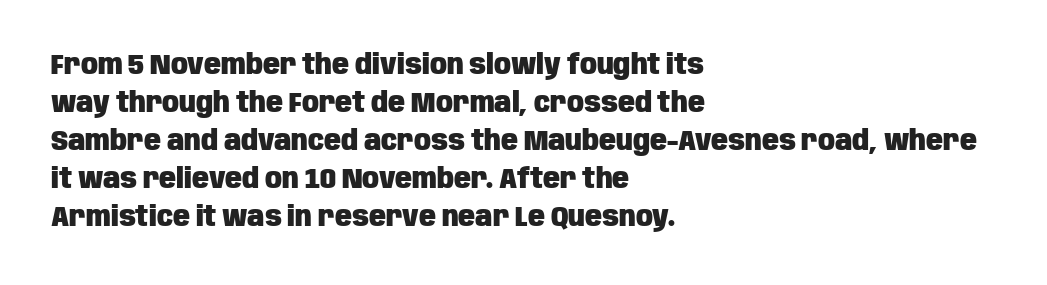
The image shows 28 px heavy, condensed sans-serif type, upright; set left-aligned, normal line spacing (1.36x), normal letter spacing, not underlined; low stroke contrast and a large x-height.
